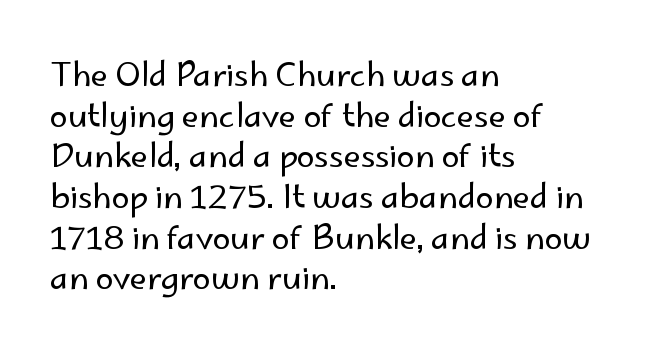
Q: Is the text bold? A: No.
Q: Is the text italic (slanted)? A: No, it is upright.
Q: Is the typeface a serif or a sans-serif typeface? A: Sans-serif.
Q: Is the text underlined? A: No.
Q: How is the paragraph aligned? A: Left-aligned.
Q: Is the spacing between letters normal or unusually wide? A: Normal.
Q: Is the spacing between lines tight, normal or loose? A: Normal.
Q: Width (condensed, normal, or wide)? A: Normal.
Q: Stroke contrast? A: Low.
Q: x-height? A: Small.
Q: Monospaced? A: No.
